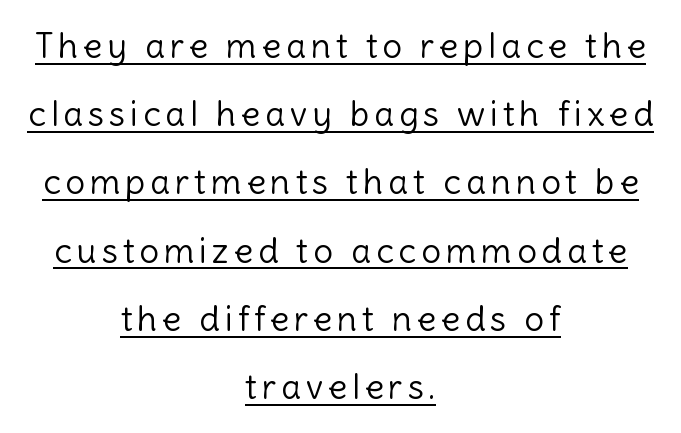
{"serif": "no", "italic": "no", "bold": "no", "weight": "light", "width": "normal", "x_height": "medium", "monospaced": "no", "underline": "yes", "align": "center", "line_spacing": "loose", "line_spacing_ratio": 1.95, "glyph_px": 35}
